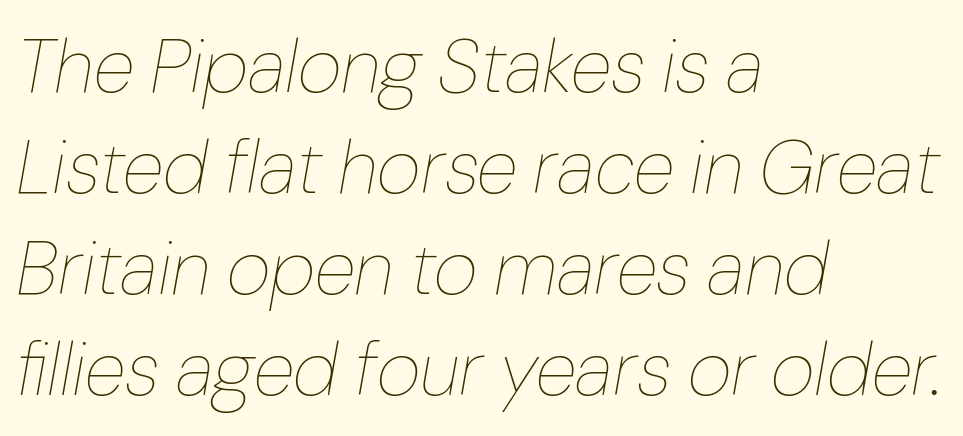
The letters advance in unequal steps, a hallmark of proportional type. Each row of text sits above clean, open space. A quiet, ordinary-to-light weight characterises the typeface. Nobody touched the tracking dial on this one.
